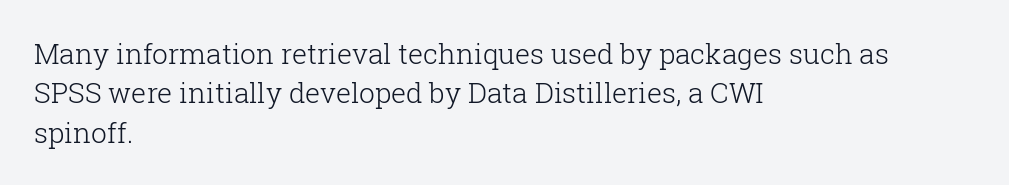
Tall strokes in this sample are plumb rather than angled. Descenders hang freely into open space. Counters stay open thanks to moderate or lighter strokes. The passage shown stacks its lines at a standard gap.
